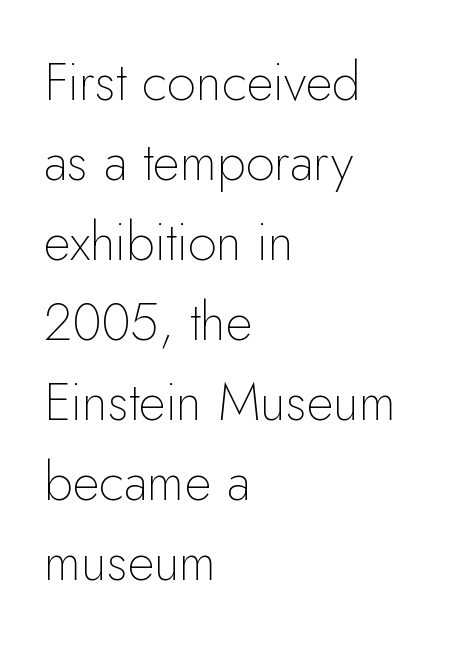
{"serif": "no", "italic": "no", "bold": "no", "weight": "thin", "width": "normal", "stroke_contrast": "low", "x_height": "small", "monospaced": "no", "underline": "no", "align": "left", "line_spacing": "normal", "line_spacing_ratio": 1.54, "letter_spacing": "normal", "letter_spacing_em": 0.0, "glyph_px": 52}
